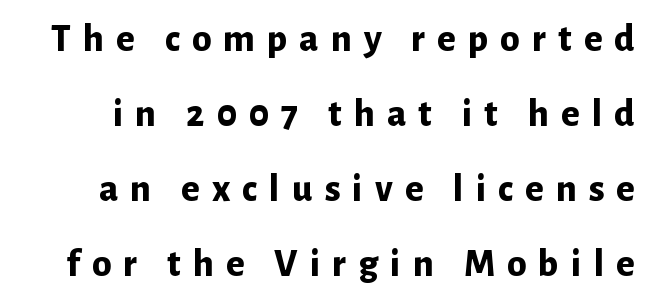
Q: Is the text bold? A: Yes.
Q: Is the text italic (slanted)? A: No, it is upright.
Q: Is the typeface a serif or a sans-serif typeface? A: Sans-serif.
Q: Is the text underlined? A: No.
Q: Is the spacing between letters normal or unusually wide? A: Unusually wide.
Q: Is the spacing between lines tight, normal or loose? A: Loose.
Q: Width (condensed, normal, or wide)? A: Normal.
Q: Stroke contrast? A: Low.
Q: x-height? A: Medium.
Q: Monospaced? A: No.
